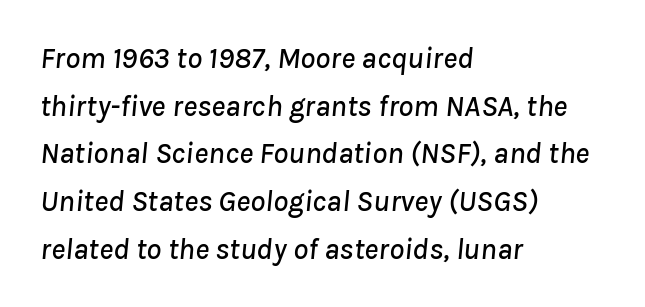
{"italic": "yes", "lean": "right", "slant_degrees": 8, "width": "normal", "stroke_contrast": "low", "x_height": "medium", "monospaced": "no", "underline": "no", "align": "left", "line_spacing": "normal", "line_spacing_ratio": 1.59, "letter_spacing": "normal", "letter_spacing_em": 0.0, "glyph_px": 30}
